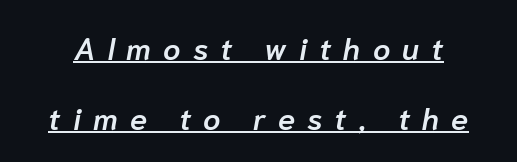
The image shows 31 px semibold type, italic (leaning right); set loose line spacing (2.25x), unusually wide letter spacing (+0.39 em), underlined; low stroke contrast and a medium x-height.
